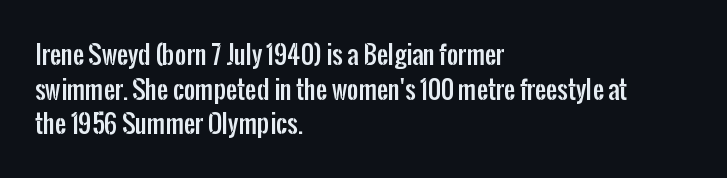
Has an underline been added? It has not. Observe the ordinary spacing: letters are neighbours, not strangers. What's the leading like? Ordinary, nothing unusual. Reading down the block, your eye returns to a fixed left position each line. Every character sits straight up, as roman type does.
